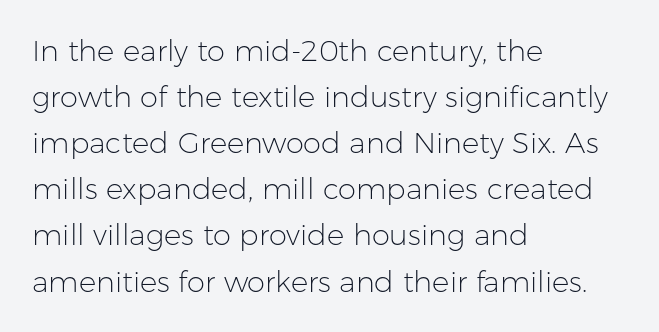
Compared with typical paragraphs, the rows here are spaced about the same. A clean baseline with only descenders dipping below it. You could not count columns in this text — the font is proportionally spaced. In terms of posture, this sample is upright. This is sans-serif lettering, the kind often seen on screens and signage.
